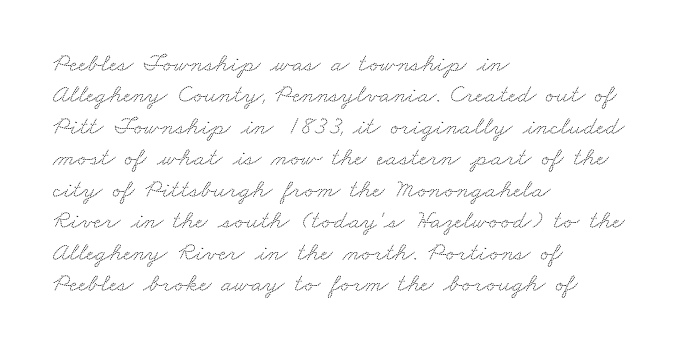
{"underline": "no", "align": "left", "line_spacing_ratio": 1.21, "letter_spacing": "normal", "letter_spacing_em": 0.0, "glyph_px": 26}
